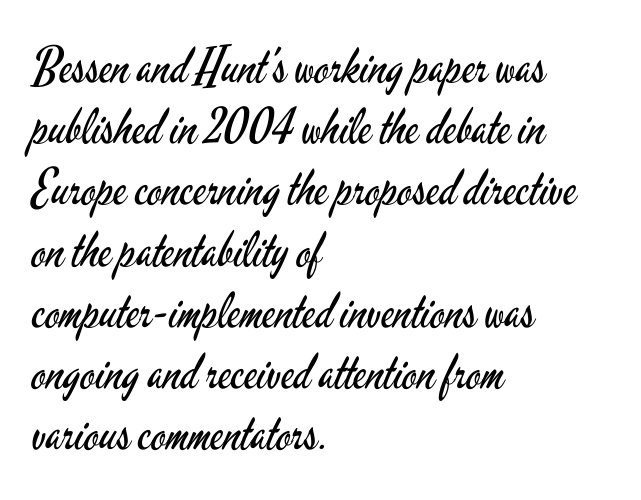
{"serif": "no", "bold": "no", "weight": "regular", "width": "condensed", "stroke_contrast": "low", "x_height": "small", "monospaced": "no", "underline": "no", "align": "left", "line_spacing": "normal", "line_spacing_ratio": 1.25, "letter_spacing": "normal", "letter_spacing_em": 0.0, "glyph_px": 49}
